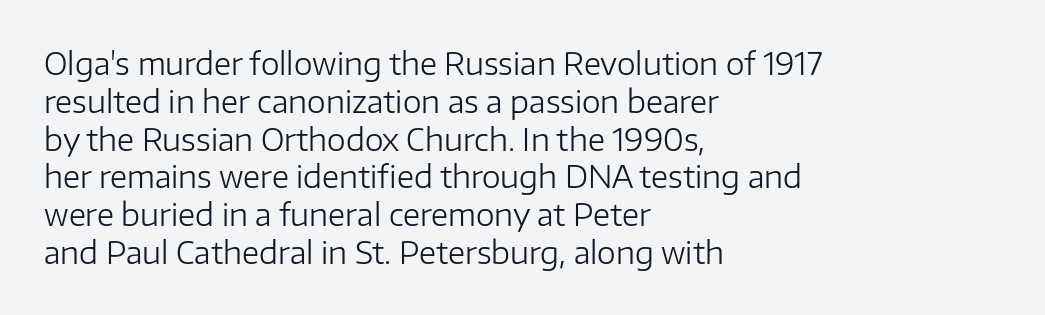
Letters have the restrained weight of plain body copy at most. Characters follow at the spacing the type designer built in. Honestly, there is no underline to notice here at all. The typesetter chose a ragged-right arrangement here. Character widths vary here, with narrow letters taking less room than wide ones. Normally led — the rows are evenly, conventionally spaced.
